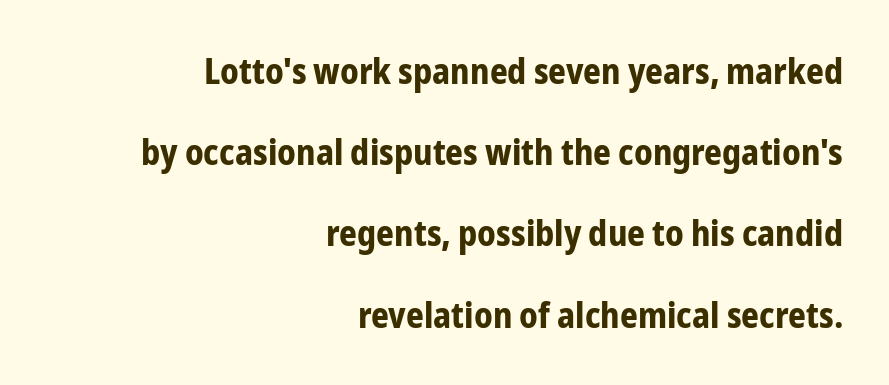
{"serif": "no", "italic": "no", "bold": "yes", "weight": "bold", "width": "condensed", "stroke_contrast": "low", "x_height": "medium", "monospaced": "no", "underline": "no", "align": "right", "line_spacing": "loose", "line_spacing_ratio": 2.32, "letter_spacing": "normal", "letter_spacing_em": 0.0, "glyph_px": 35}
